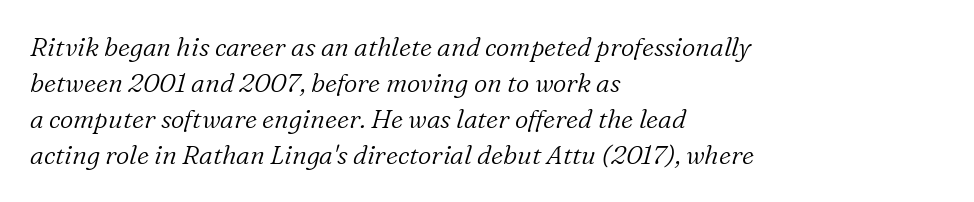
The image shows 26 px text type, italic (leaning right); set left-aligned, normal line spacing (1.39x), normal letter spacing, not underlined.
